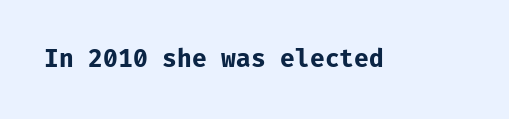
The image shows 24 px bold type, upright; set normal letter spacing, not underlined.
